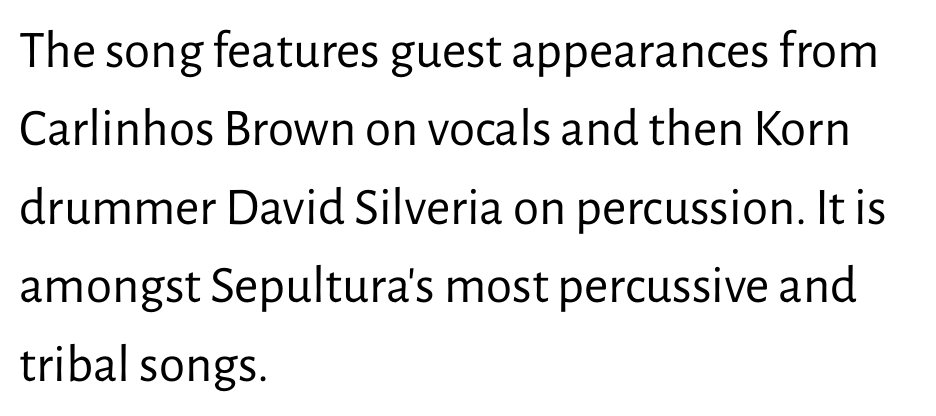
The baseline area is clear. No italicization has been applied; the sample stays upright. This is sans-serif lettering, the kind often seen on screens and signage. The lines sit at an ordinary, default distance from one another. Observe the ordinary spacing: letters are neighbours, not strangers.
